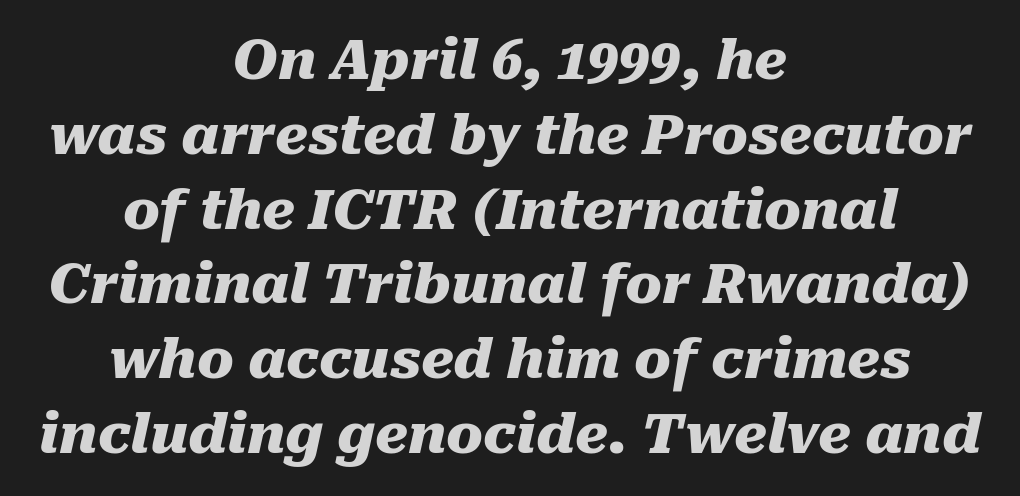
Q: Is the text bold? A: Yes.
Q: Is the text italic (slanted)? A: Yes, it leans right by about 10 degrees.
Q: Is the text underlined? A: No.
Q: How is the paragraph aligned? A: Centered.
Q: Is the spacing between letters normal or unusually wide? A: Normal.
Q: Is the spacing between lines tight, normal or loose? A: Normal.
Q: Width (condensed, normal, or wide)? A: Normal.
Q: Stroke contrast? A: Medium.
Q: x-height? A: Medium.
Q: Monospaced? A: No.
